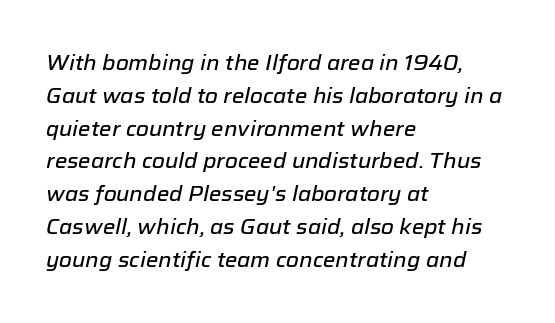
Q: Is the text italic (slanted)? A: Yes, it leans right by about 12 degrees.
Q: Is the text underlined? A: No.
Q: How is the paragraph aligned? A: Left-aligned.
Q: Is the spacing between letters normal or unusually wide? A: Normal.
Q: Is the spacing between lines tight, normal or loose? A: Normal.
